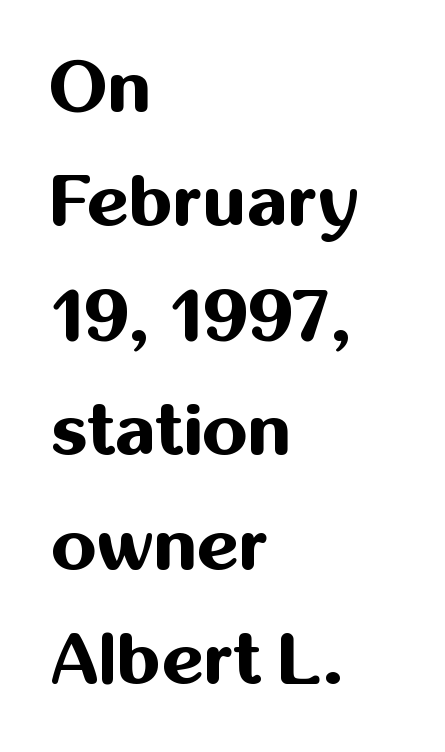
The image shows 72 px bold sans-serif type, upright; set left-aligned, normal line spacing (1.59x), normal letter spacing, not underlined; medium stroke contrast and a medium x-height.
